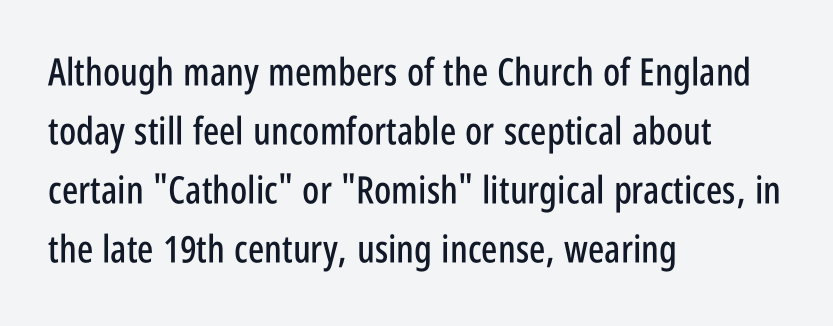
{"serif": "no", "italic": "no", "width": "condensed", "stroke_contrast": "low", "x_height": "large", "monospaced": "no", "underline": "no", "align": "left", "line_spacing": "normal", "line_spacing_ratio": 1.55, "letter_spacing": "normal", "letter_spacing_em": 0.0, "glyph_px": 38}
